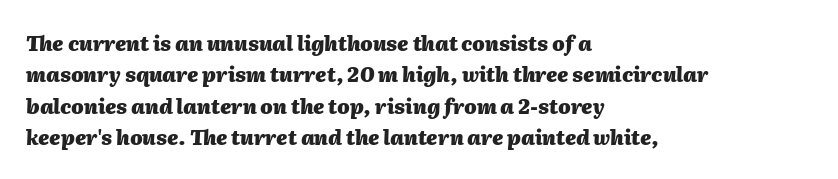
The image shows 20 px bold type, italic (leaning right); set left-aligned, normal line spacing (1.57x), normal letter spacing, not underlined.
